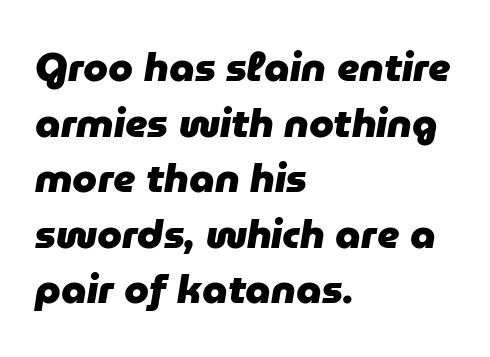
Inter-character spacing is left at the font's built-in metrics. There's an unmistakable incline to the writing here. You could not count columns in this text — the font is proportionally spaced. The words here are not underlined. The lines sit at an ordinary, default distance from one another. Typesetter's note: full bold, strokes at maximum text heaviness.
